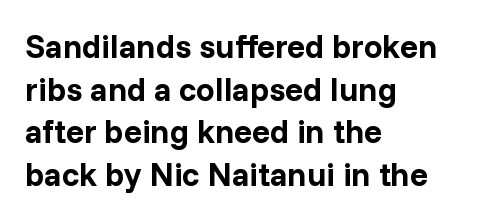
The image shows 33 px bold sans-serif type, upright; set left-aligned, normal line spacing (1.29x), normal letter spacing, not underlined; low stroke contrast and a medium x-height.
